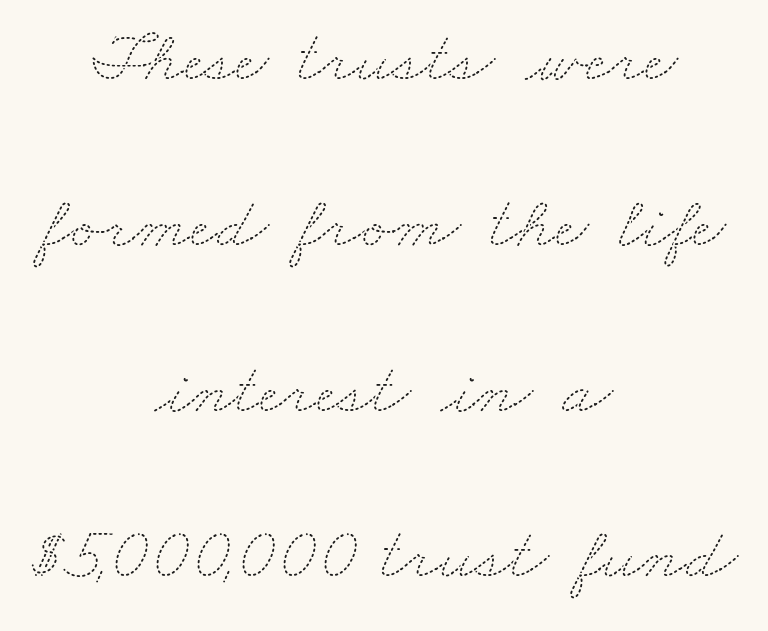
Q: Is the text bold? A: No.
Q: Is the text underlined? A: No.
Q: How is the paragraph aligned? A: Centered.
Q: Is the spacing between letters normal or unusually wide? A: Normal.
Q: Is the spacing between lines tight, normal or loose? A: Loose.
Q: Width (condensed, normal, or wide)? A: Wide.
Q: Stroke contrast? A: Medium.
Q: x-height? A: Small.
Q: Monospaced? A: No.
